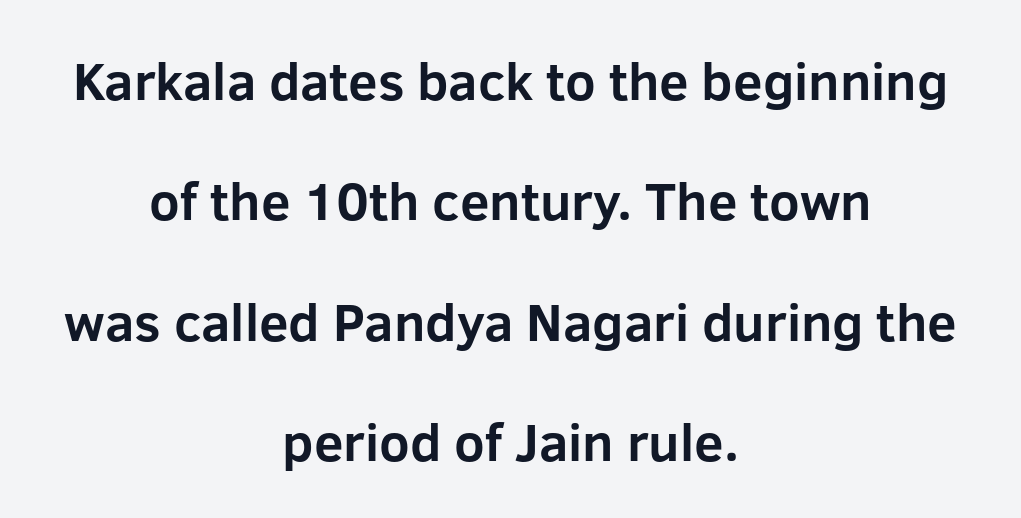
The image shows 53 px bold sans-serif type, upright; set centered, loose line spacing (2.27x), normal letter spacing, not underlined; low stroke contrast and a medium x-height.
